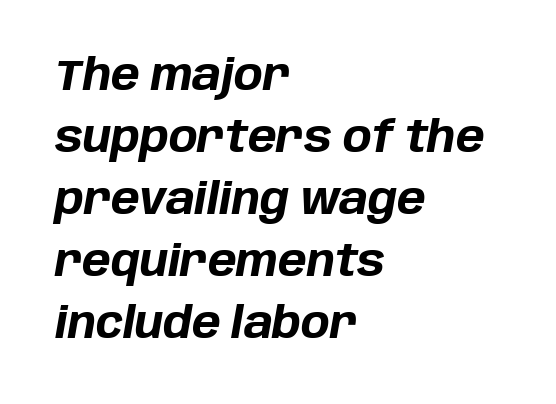
The image shows 43 px bold type, italic (leaning right); set left-aligned, normal line spacing (1.44x), normal letter spacing, not underlined; low stroke contrast and a large x-height.
